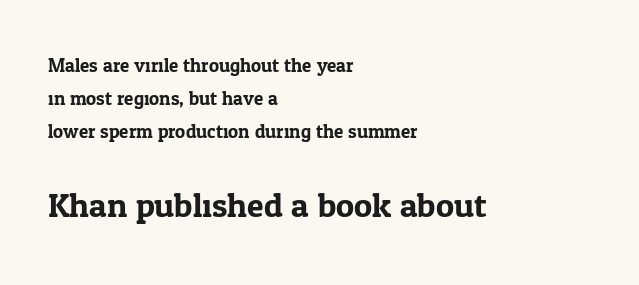
Q: Is the text italic (slanted)? A: No, it is upright.
Q: Is the typeface a serif or a sans-serif typeface? A: Serif.
Q: Is the text underlined? A: No.
Q: How is the paragraph aligned? A: Left-aligned.
Q: Is the spacing between letters normal or unusually wide? A: Normal.
Q: Which block of text is set in a larger size, the first (top) or the second (bottom)? A: The second (bottom) one.
Q: Width (condensed, normal, or wide)? A: Normal.
Q: Stroke contrast? A: Low.
Q: x-height? A: Medium.
Q: Monospaced? A: No.
